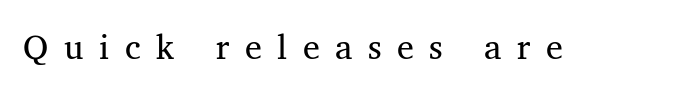
Q: Is the text bold? A: No.
Q: Is the typeface a serif or a sans-serif typeface? A: Serif.
Q: Is the text underlined? A: No.
Q: Is the spacing between letters normal or unusually wide? A: Unusually wide.
Q: Width (condensed, normal, or wide)? A: Normal.
Q: Stroke contrast? A: Medium.
Q: x-height? A: Medium.
Q: Monospaced? A: No.
